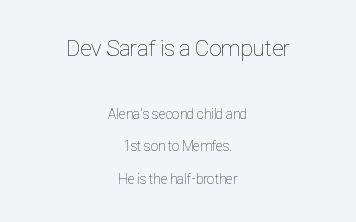
The image shows 23 px text type, upright; set centered, loose line spacing (2.3x), normal letter spacing, not underlined; the first (top) block is 1.64x larger.
